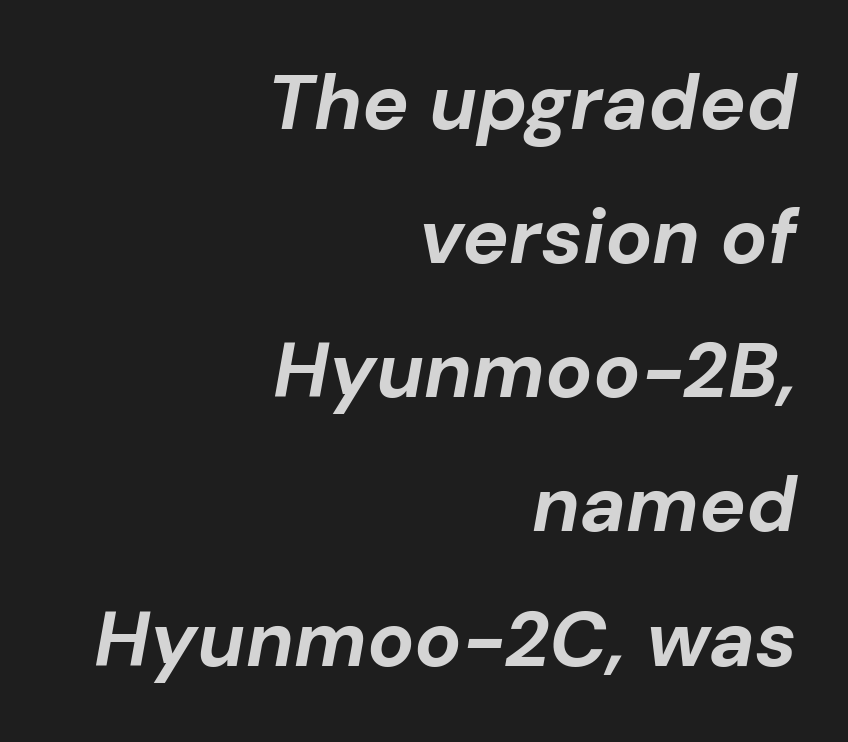
Q: Is the text bold? A: Yes.
Q: Is the text italic (slanted)? A: Yes, it leans right by about 10 degrees.
Q: Is the text underlined? A: No.
Q: How is the paragraph aligned? A: Right-aligned.
Q: Is the spacing between letters normal or unusually wide? A: Normal.
Q: Width (condensed, normal, or wide)? A: Normal.
Q: Stroke contrast? A: Low.
Q: x-height? A: Medium.
Q: Monospaced? A: No.
